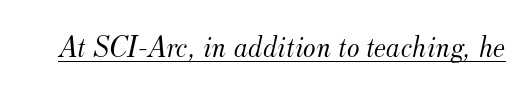
The image shows 30 px light serif type, italic (leaning right); set normal letter spacing, underlined; medium stroke contrast and a small x-height.
